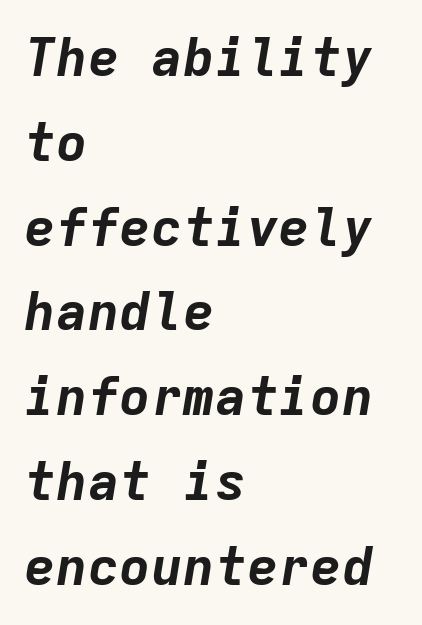
The image shows 53 px bold type, italic (leaning right), monospaced; set left-aligned, normal line spacing (1.6x), normal letter spacing, not underlined; low stroke contrast and a medium x-height.
